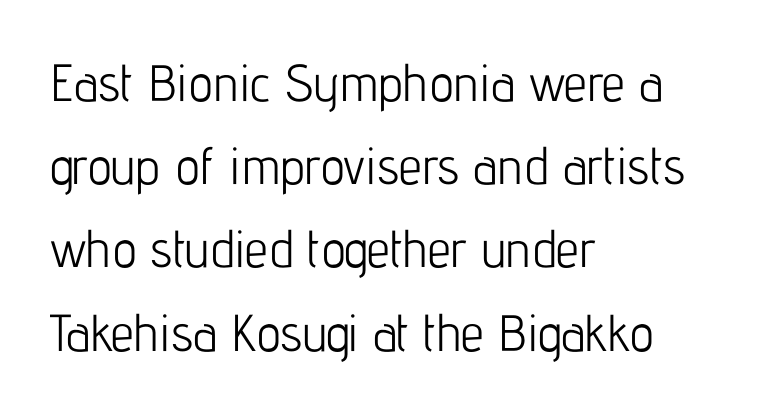
Alignment: flush left. Is the type heavy? It reads as light-to-regular instead. A clean baseline with only descenders dipping below it. Each letter keeps its own natural width here, so spacing adapts to shape. The line texture is even and compact thanks to regular tracking. The letters stand upright; this is a roman face.
